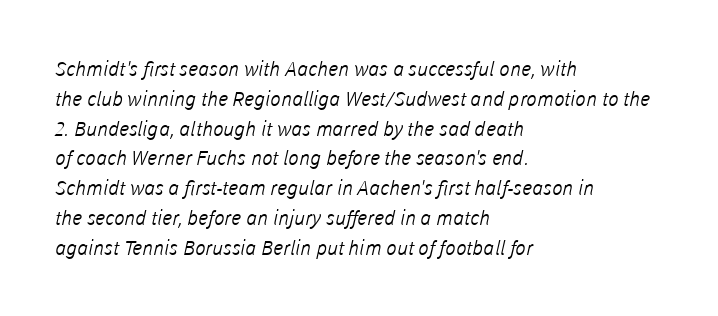
Reading down the block, your eye returns to a fixed left position each line. A normal amount of white space separates one row of letters from the next. Counters stay open thanks to moderate or lighter strokes. Lines of text with bare space underneath. The line texture is even and compact thanks to regular tracking.
